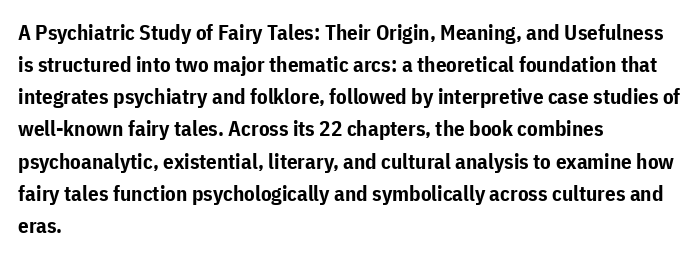
Tracking value appears to be zero — textbook default spacing. Is the type bold? Yes — the strokes are clearly thick and heavy. The block of text has a typical density, with ordinary space between rows. The rag falls on the right side of this text block. Words float on clear page, feet unadorned.
